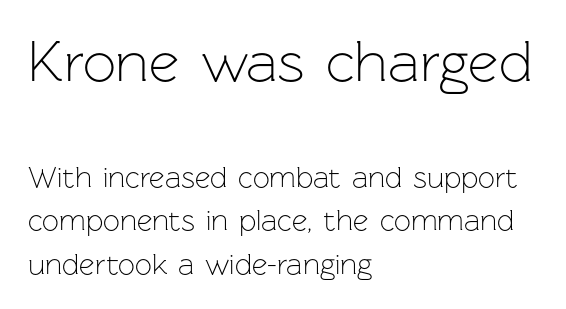
{"serif": "no", "italic": "no", "bold": "no", "weight": "light", "width": "normal", "stroke_contrast": "low", "x_height": "medium", "monospaced": "no", "underline": "no", "align": "left", "line_spacing": "normal", "line_spacing_ratio": 1.44, "letter_spacing": "normal", "letter_spacing_em": 0.0, "larger_block": "first", "size_ratio": 1.97, "glyph_px": 59}
